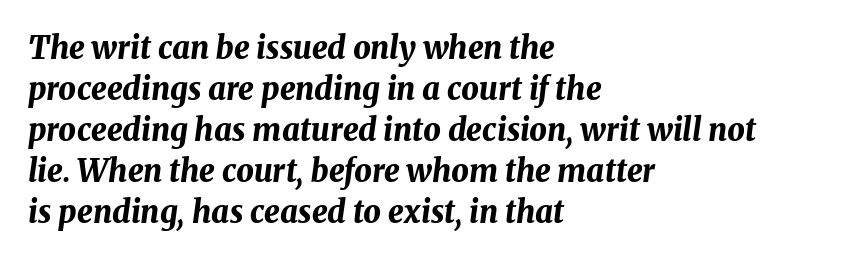
{"italic": "yes", "lean": "right", "slant_degrees": 8, "bold": "yes", "weight": "bold", "width": "normal", "stroke_contrast": "medium", "x_height": "medium", "monospaced": "no", "underline": "no", "align": "left", "line_spacing": "normal", "line_spacing_ratio": 1.32, "letter_spacing": "normal", "letter_spacing_em": 0.0, "glyph_px": 31}
